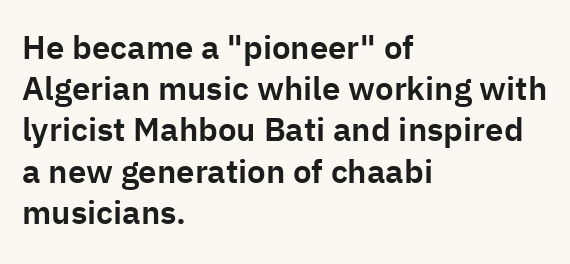
Q: Is the text italic (slanted)? A: No, it is upright.
Q: Is the typeface a serif or a sans-serif typeface? A: Sans-serif.
Q: Is the text underlined? A: No.
Q: How is the paragraph aligned? A: Left-aligned.
Q: Is the spacing between letters normal or unusually wide? A: Normal.
Q: Is the spacing between lines tight, normal or loose? A: Normal.
Q: Width (condensed, normal, or wide)? A: Normal.
Q: Stroke contrast? A: Low.
Q: x-height? A: Medium.
Q: Monospaced? A: No.
